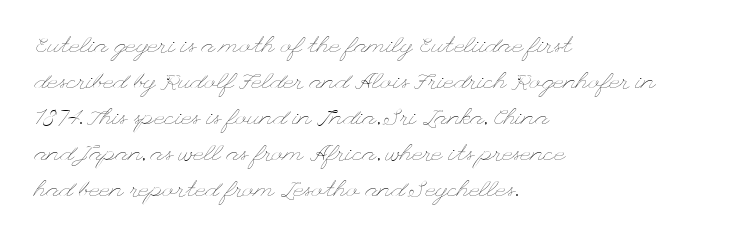
The foot of each line stays bare and open. The gaps between neighbouring characters are ordinary and unremarkable. A normal amount of white space separates one row of letters from the next. Typeset ragged right — the left edge is the straight one. Is the stroke heavy? The answer is a plain regular-or-lighter.
